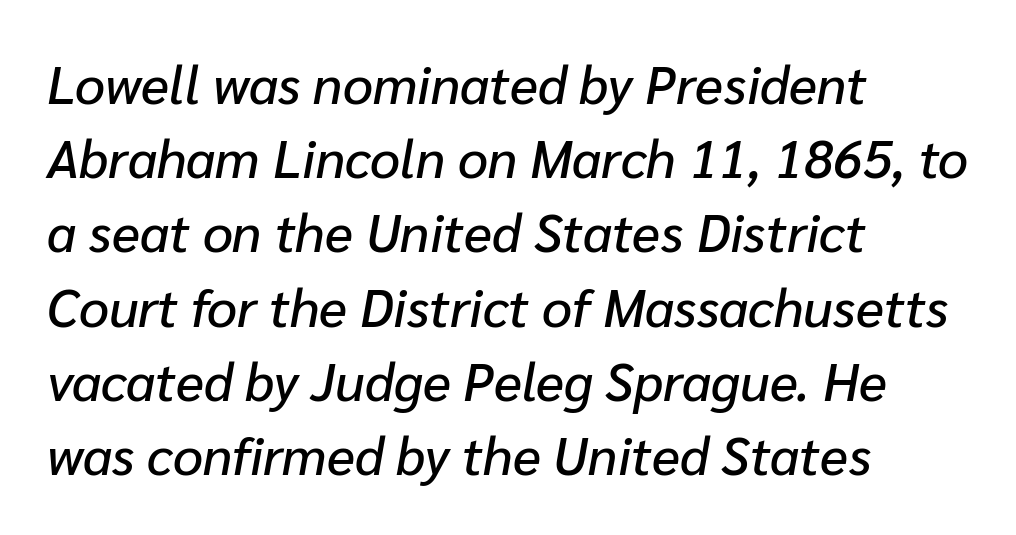
This sample has the flowing, uneven cadence of proportional lettering. Rule under the text: the space is simply empty. The passage shown stacks its lines at a standard gap. The whole block is typeset with a tilt. A student would call this left alignment; a typographer would say flush left, rag right.
